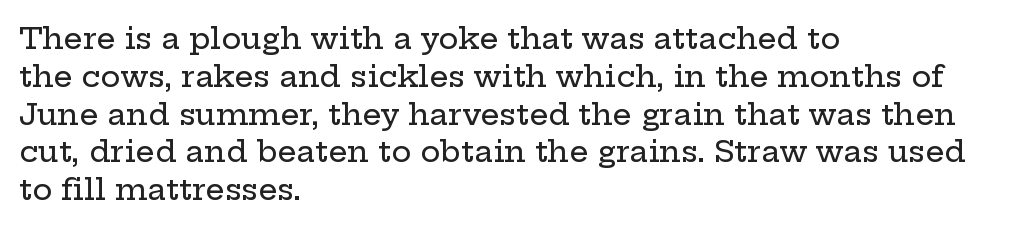
Q: Is the text italic (slanted)? A: No, it is upright.
Q: Is the typeface a serif or a sans-serif typeface? A: Serif.
Q: Is the text underlined? A: No.
Q: How is the paragraph aligned? A: Left-aligned.
Q: Is the spacing between letters normal or unusually wide? A: Normal.
Q: Is the spacing between lines tight, normal or loose? A: Normal.
Q: Width (condensed, normal, or wide)? A: Wide.
Q: Stroke contrast? A: Low.
Q: x-height? A: Medium.
Q: Monospaced? A: No.
